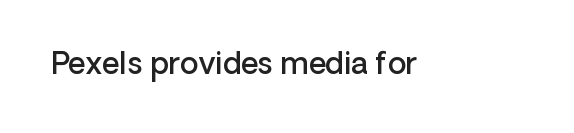
{"serif": "no", "italic": "no", "bold": "semi", "weight": "semibold", "width": "normal", "stroke_contrast": "low", "x_height": "medium", "monospaced": "no", "underline": "no", "letter_spacing": "normal", "letter_spacing_em": 0.0, "glyph_px": 30}
